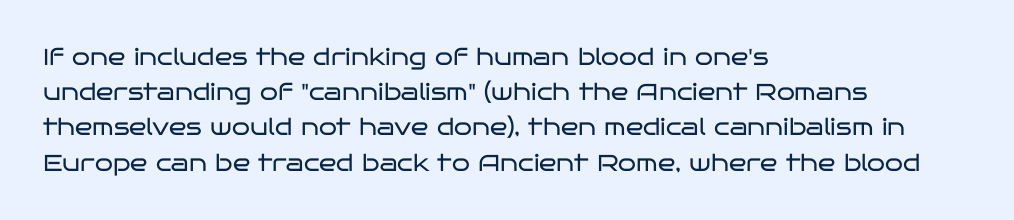
{"italic": "no", "bold": "no", "underline": "no", "align": "left", "line_spacing": "normal", "line_spacing_ratio": 1.53, "letter_spacing": "normal", "letter_spacing_em": 0.0, "glyph_px": 23}
